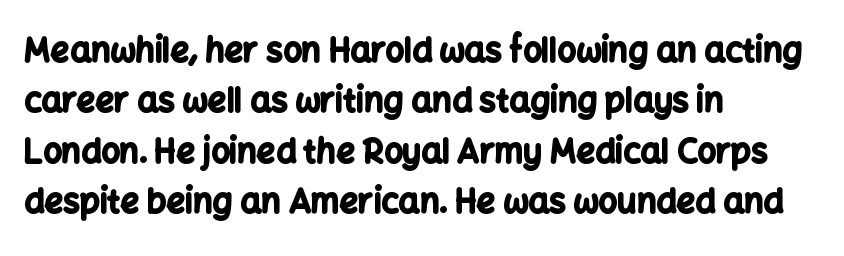
Q: Is the text bold? A: Yes.
Q: Is the text italic (slanted)? A: No, it is upright.
Q: Is the typeface a serif or a sans-serif typeface? A: Sans-serif.
Q: Is the text underlined? A: No.
Q: How is the paragraph aligned? A: Left-aligned.
Q: Is the spacing between letters normal or unusually wide? A: Normal.
Q: Is the spacing between lines tight, normal or loose? A: Normal.
Q: Width (condensed, normal, or wide)? A: Normal.
Q: Stroke contrast? A: Low.
Q: x-height? A: Medium.
Q: Monospaced? A: No.
